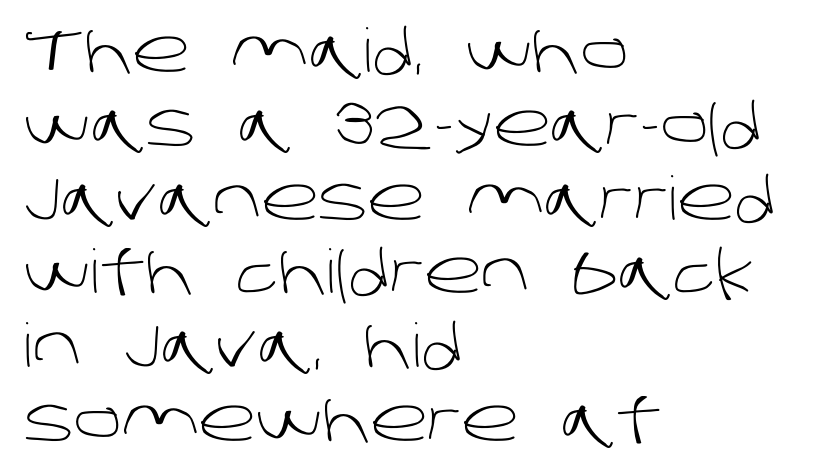
Q: Is the text bold? A: No.
Q: Is the typeface a serif or a sans-serif typeface? A: Sans-serif.
Q: Is the text underlined? A: No.
Q: How is the paragraph aligned? A: Left-aligned.
Q: Is the spacing between letters normal or unusually wide? A: Normal.
Q: Width (condensed, normal, or wide)? A: Normal.
Q: Stroke contrast? A: Low.
Q: x-height? A: Large.
Q: Monospaced? A: No.
